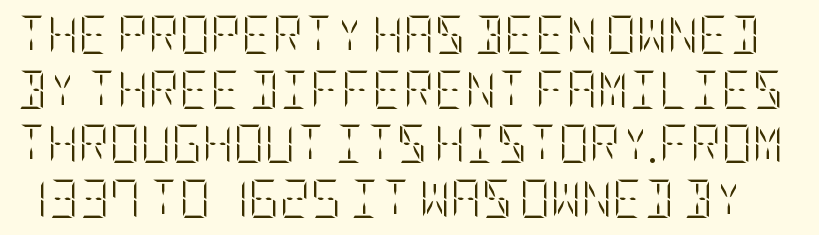
The image shows 38 px light, condensed type, upright; set normal line spacing (1.44x), normal letter spacing, not underlined; low stroke contrast and a large x-height.
